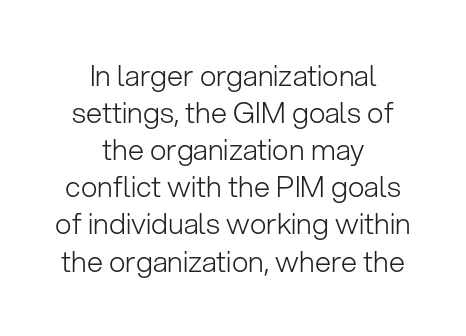
The image shows 29 px light sans-serif type, upright; set centered, normal line spacing (1.28x), normal letter spacing, not underlined; low stroke contrast and a medium x-height.
